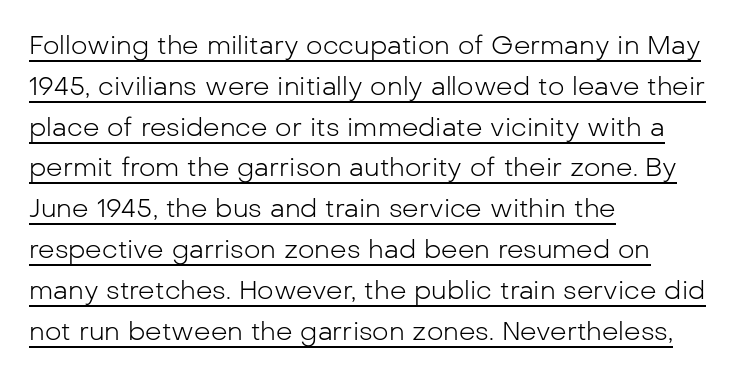
The lettering stays uniformly vertical, giving the passage a roman look. In designer terms, the underline attribute is active on this setting. Unbolded letterforms with no extra heft. If you drew a ruler down the left edge, every line would touch it. The passage shown stacks its lines at a standard gap. Tracking value appears to be zero — textbook default spacing.
